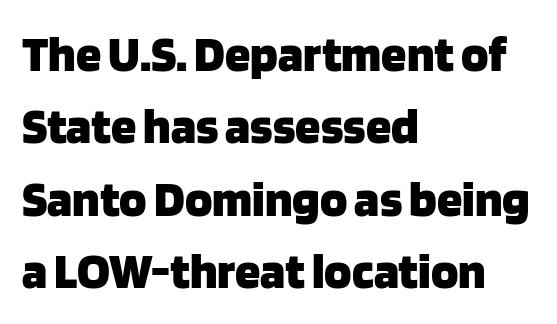
The image shows 51 px heavy sans-serif type, upright; set left-aligned, normal line spacing (1.42x), normal letter spacing, not underlined; low stroke contrast and a large x-height.
